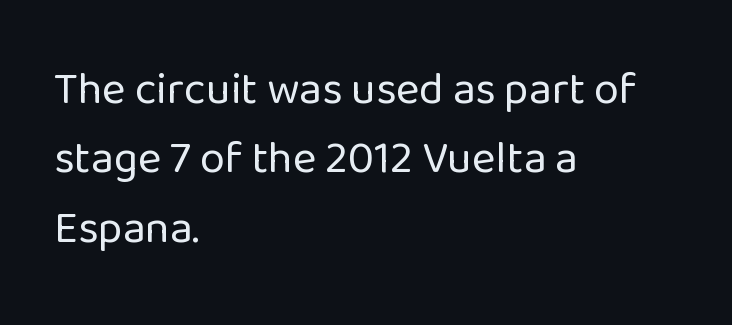
The image shows 45 px regular-weight sans-serif type, upright; set left-aligned, normal line spacing (1.54x), normal letter spacing, not underlined; low stroke contrast and a medium x-height.
